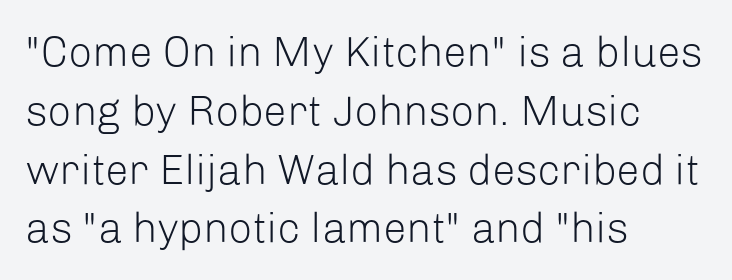
Q: Is the text bold? A: No.
Q: Is the text italic (slanted)? A: No, it is upright.
Q: Is the typeface a serif or a sans-serif typeface? A: Sans-serif.
Q: Is the text underlined? A: No.
Q: How is the paragraph aligned? A: Left-aligned.
Q: Is the spacing between letters normal or unusually wide? A: Normal.
Q: Is the spacing between lines tight, normal or loose? A: Normal.
Q: Width (condensed, normal, or wide)? A: Normal.
Q: Stroke contrast? A: Low.
Q: x-height? A: Medium.
Q: Monospaced? A: No.
